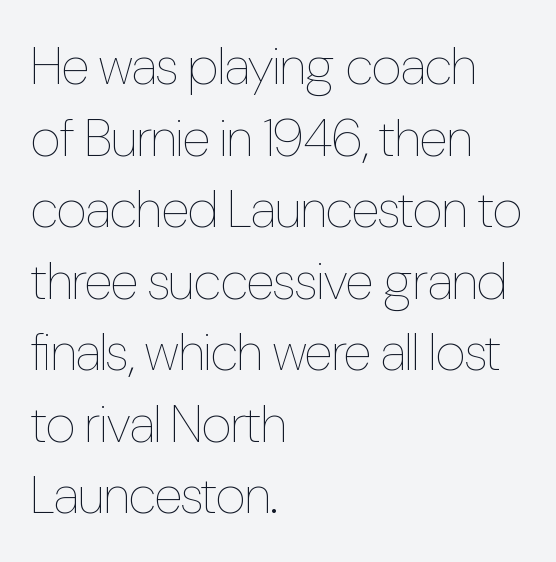
Quick note: not italic, upright. Line beginnings align vertically; line endings do not. Compared with typical paragraphs, the rows here are spaced about the same. Is the type heavy? It reads as light-to-regular instead.
